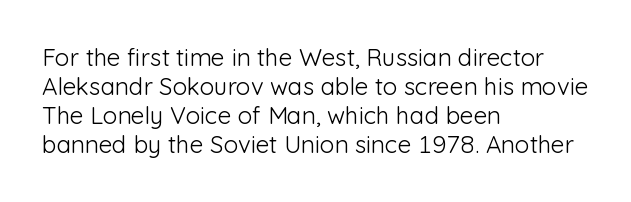
The strokes carry an ordinary text weight at most. Default kerning and tracking; the words read as compact shapes. The gap between lines stays unmarked. Does the lettering tilt? It doesn't — this is upright.
